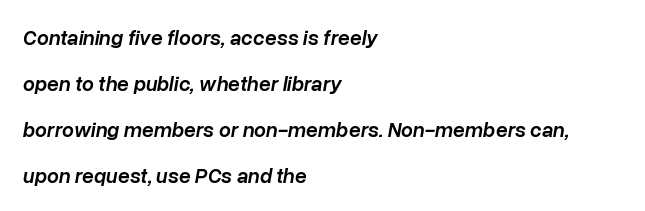
Horizontally, the lines are justified to the leading edge only. Descenders hang freely into open space. No extra tracking has been applied to these lines. How would I describe the line gaps? Wide and relaxed.
